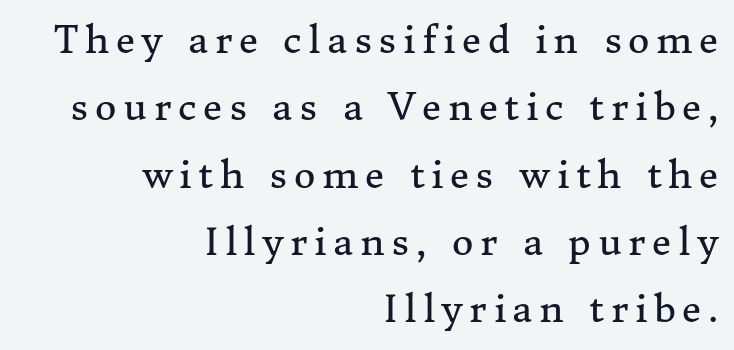
The image shows 37 px regular-weight serif type, upright; set right-aligned, line spacing 1.82x, not underlined; medium stroke contrast and a medium x-height.
